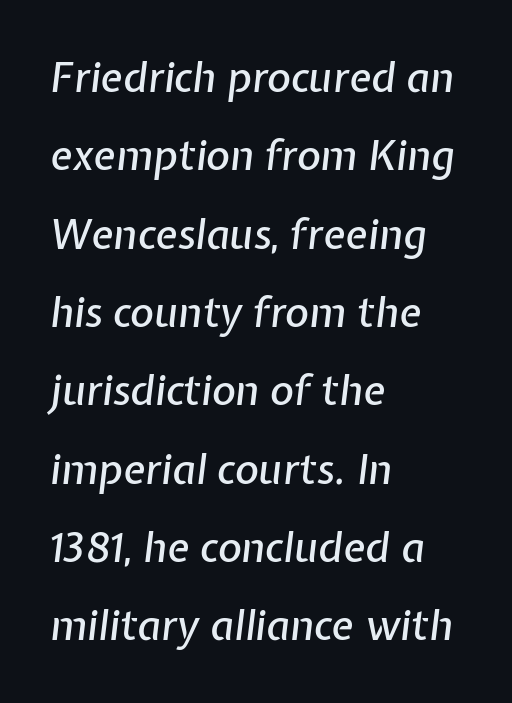
Would a proofreader flag this as italicized? Yes. Varying glyph widths throughout — classic text-font behaviour. Vertical spacing — loose. Leftover space on each line is placed entirely after the last word. The tracking reads as untouched default to a designer's eye. Honestly, there is no underline to notice here at all.
